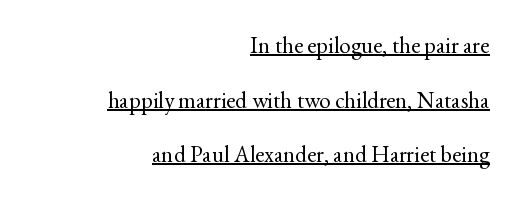
Q: Is the text bold? A: No.
Q: Is the text italic (slanted)? A: No, it is upright.
Q: Is the text underlined? A: Yes.
Q: How is the paragraph aligned? A: Right-aligned.
Q: Is the spacing between letters normal or unusually wide? A: Normal.
Q: Is the spacing between lines tight, normal or loose? A: Loose.
